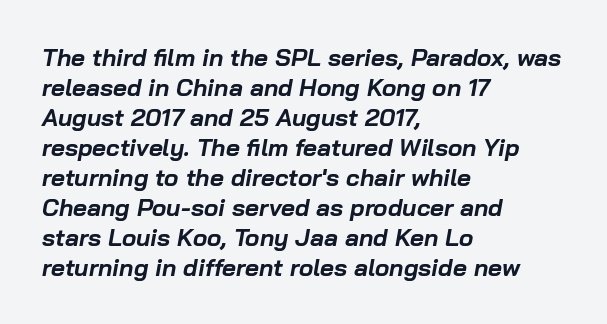
You can tell it's italic because the verticals aren't actually vertical. The rendering uses a bold face; every stroke is thick and dark. Compared with typical paragraphs, the rows here are spaced about the same. The paragraph has a hard left edge and a soft right edge. This sample uses plain, unmodified letter spacing. Plain, unruled lines of type.
